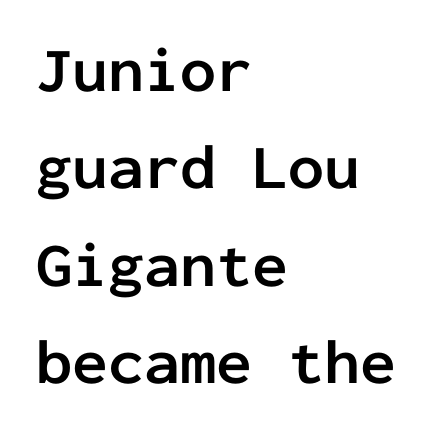
Q: Is the text bold? A: Yes.
Q: Is the text italic (slanted)? A: No, it is upright.
Q: Is the typeface a serif or a sans-serif typeface? A: Sans-serif.
Q: Is the text underlined? A: No.
Q: How is the paragraph aligned? A: Left-aligned.
Q: Is the spacing between letters normal or unusually wide? A: Normal.
Q: Is the spacing between lines tight, normal or loose? A: Normal.
Q: Width (condensed, normal, or wide)? A: Normal.
Q: Stroke contrast? A: Low.
Q: x-height? A: Medium.
Q: Monospaced? A: Yes.
